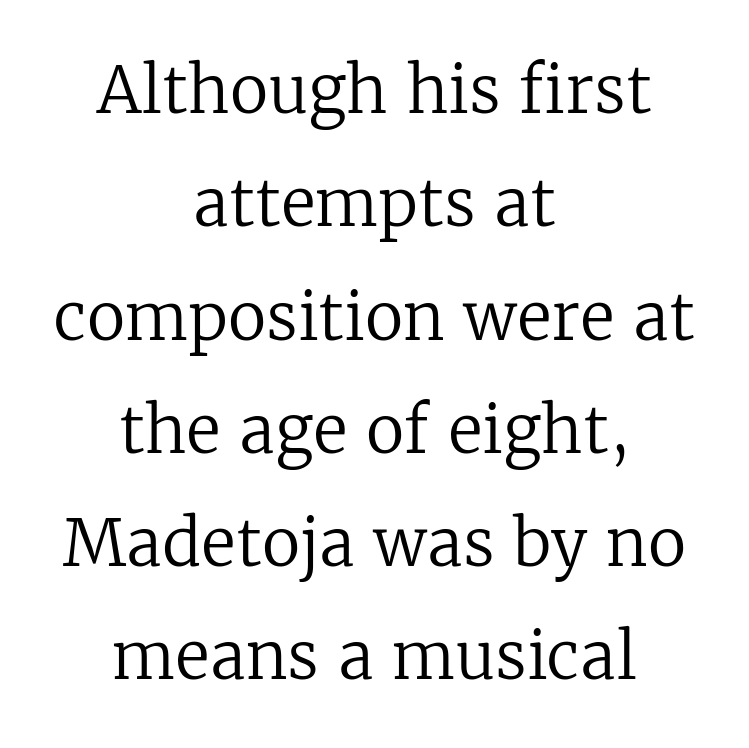
The image shows 64 px regular-weight serif type, upright; set centered, line spacing 1.77x, normal letter spacing, not underlined; low stroke contrast and a medium x-height.
